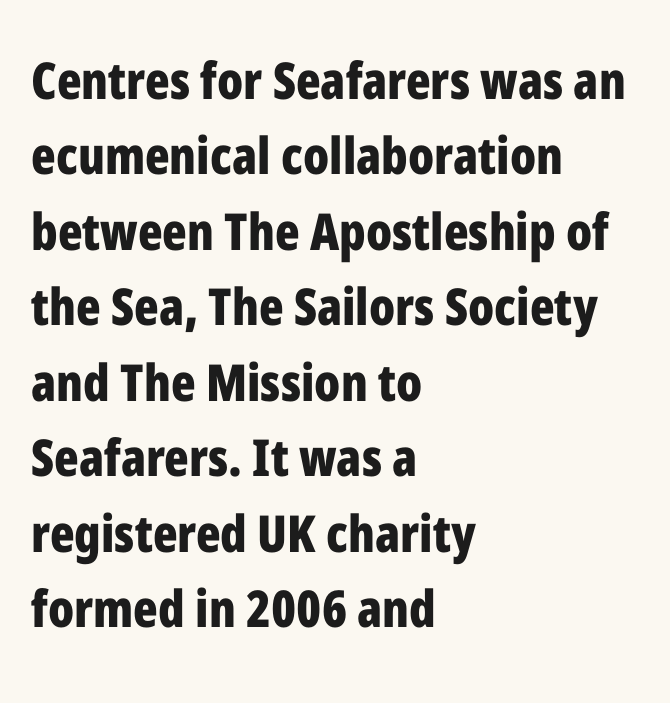
The image shows 51 px bold, condensed sans-serif type, upright; set left-aligned, normal line spacing (1.48x), normal letter spacing, not underlined; low stroke contrast and a medium x-height.
